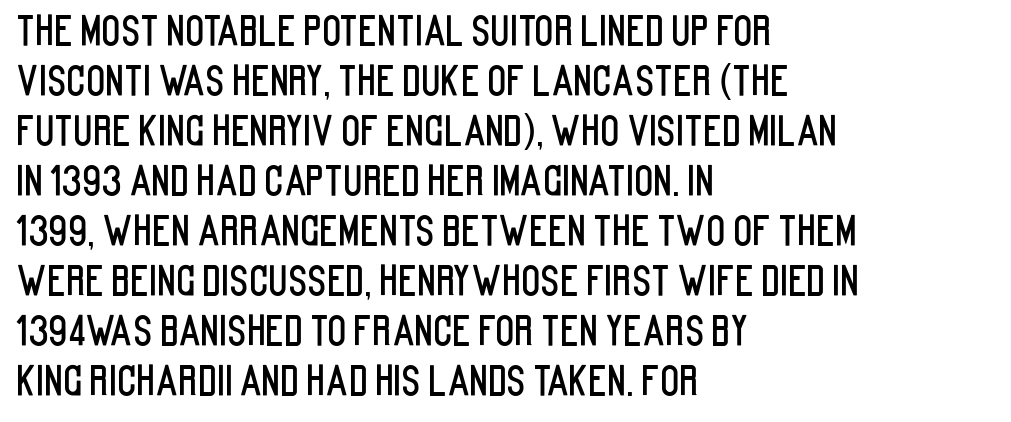
Each letter keeps its own natural width here, so spacing adapts to shape. The tracking reads as untouched default to a designer's eye. This rendering uses left alignment, leaving the right contour irregular. Type without underlining. Leading matches the norm, producing a regular column. I'd call this a sans setting — the letters go barefoot.
